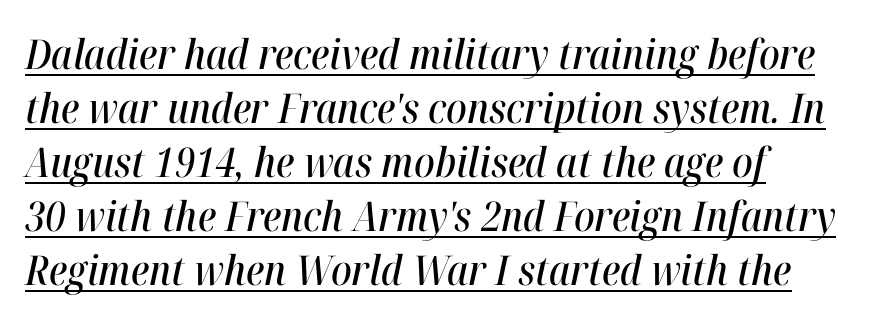
These lines are rendered in a variable-pitch font. The line texture is even and compact thanks to regular tracking. This sample uses an oblique cut, with every glyph tilted off the vertical. Decoration check: the copy is underlined.
